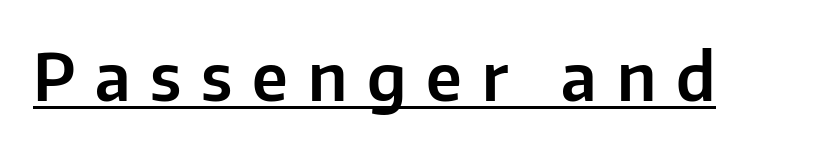
{"serif": "no", "italic": "no", "width": "normal", "stroke_contrast": "low", "x_height": "medium", "monospaced": "no", "underline": "yes", "letter_spacing": "wide", "letter_spacing_em": 0.3, "glyph_px": 66}
